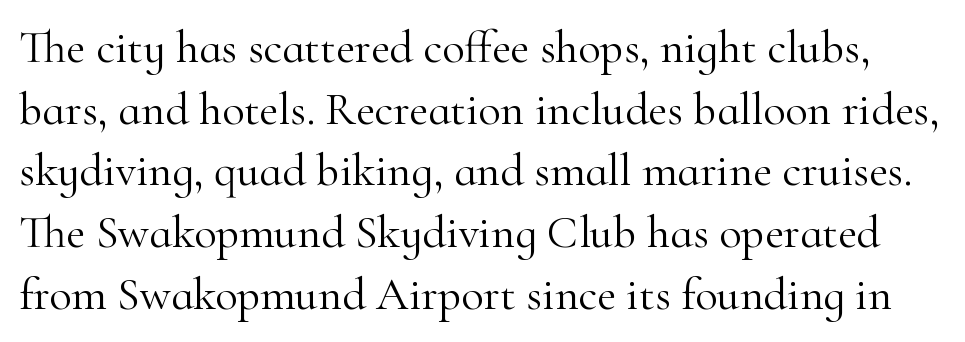
The image shows 46 px light serif type, upright; set normal line spacing (1.34x), normal letter spacing, not underlined; high stroke contrast and a small x-height.
